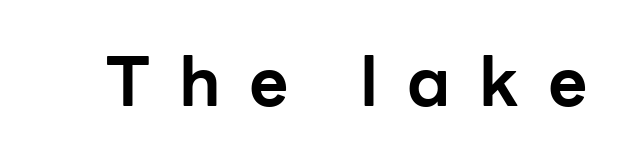
Q: Is the text bold? A: Yes.
Q: Is the text italic (slanted)? A: No, it is upright.
Q: Is the typeface a serif or a sans-serif typeface? A: Sans-serif.
Q: Is the text underlined? A: No.
Q: Is the spacing between letters normal or unusually wide? A: Unusually wide.
Q: Width (condensed, normal, or wide)? A: Normal.
Q: Stroke contrast? A: Low.
Q: x-height? A: Medium.
Q: Monospaced? A: No.
